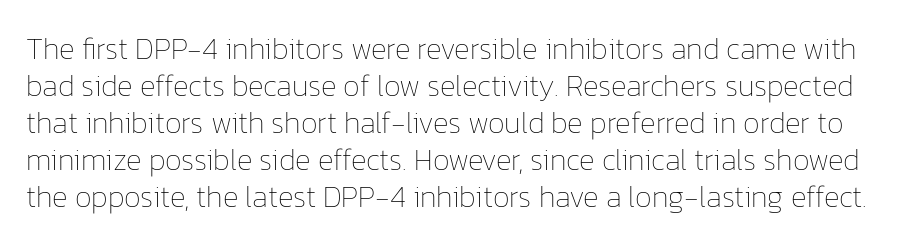
{"italic": "no", "bold": "no", "weight": "thin", "width": "normal", "stroke_contrast": "low", "x_height": "medium", "monospaced": "no", "underline": "no", "line_spacing_ratio": 1.23, "letter_spacing": "normal", "letter_spacing_em": 0.0, "glyph_px": 30}
